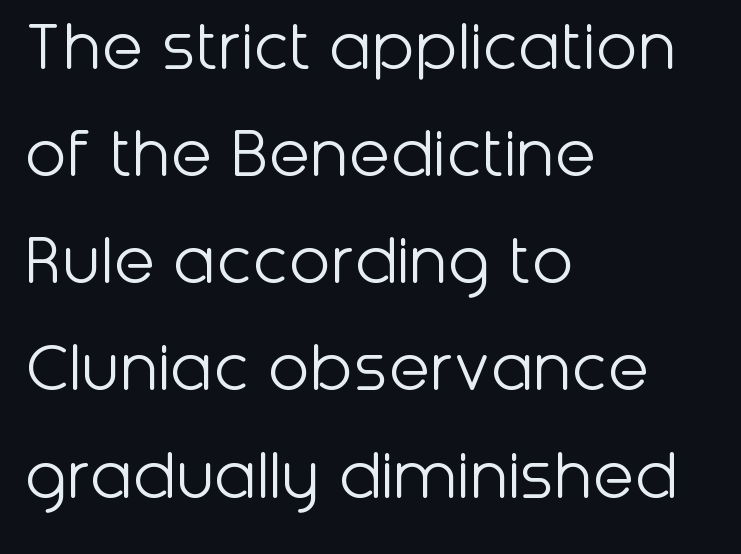
Posture: straight, roman, zero tilt. This is not heavy type; no bold has been used. The font family rendered here belongs to the sans-serif group. What's the leading like? Ordinary, nothing unusual. Nobody touched the tracking dial on this one.
